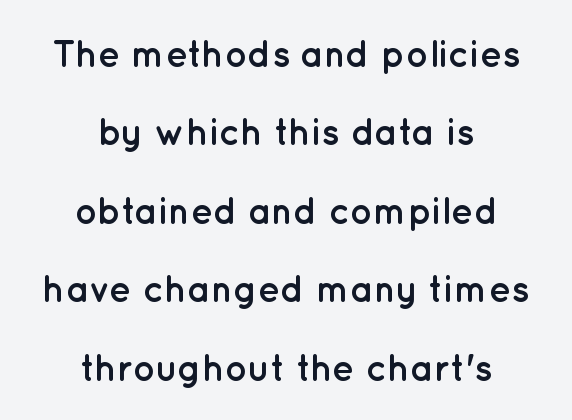
{"serif": "no", "italic": "no", "bold": "yes", "weight": "semibold", "width": "normal", "stroke_contrast": "low", "x_height": "medium", "monospaced": "no", "underline": "no", "align": "center", "line_spacing": "loose", "line_spacing_ratio": 2.12, "letter_spacing": "normal", "letter_spacing_em": 0.0, "glyph_px": 37}
